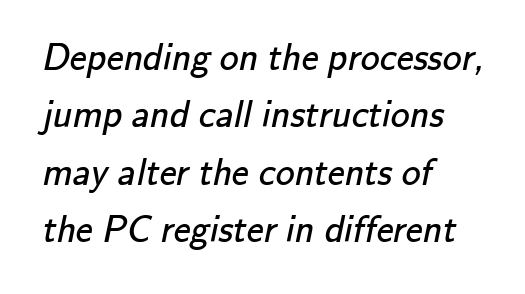
A classic flush-left, rag-right setting is used for this passage. Quick note: interline space is typical. Varying glyph widths throughout — classic text-font behaviour. I'd call this a sans setting — the letters go barefoot.
